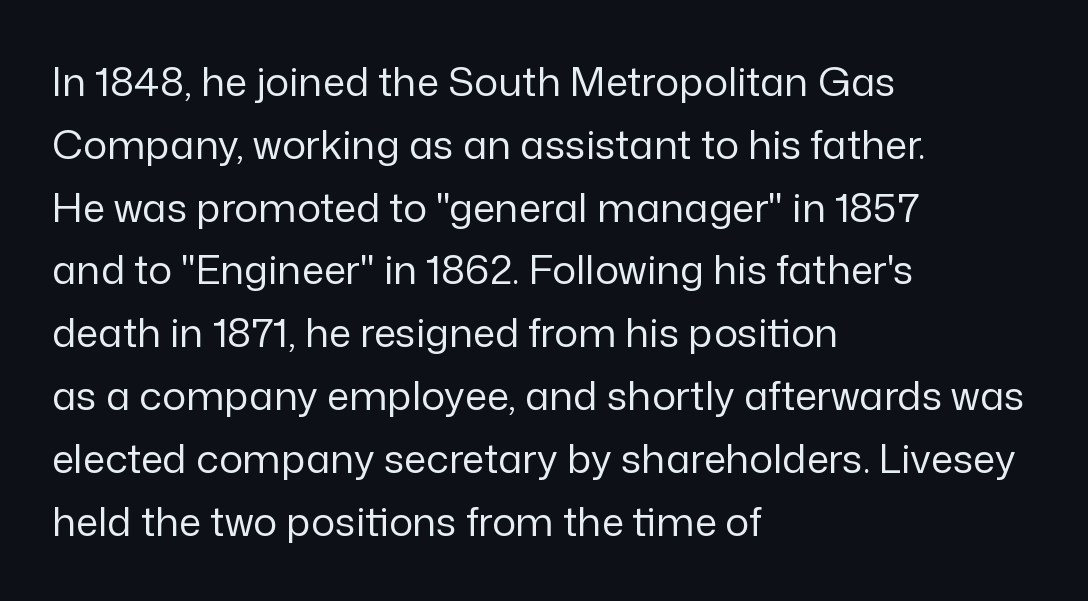
Looks like regular typesetting: each glyph gets only the width it needs. This rendering leaves character spacing at its baseline value. The strokes are not fattened; the text isn't bold. Type style note: lacks serifs. Lines of text with bare space underneath. Each new line begins a customary step beneath the previous one.
